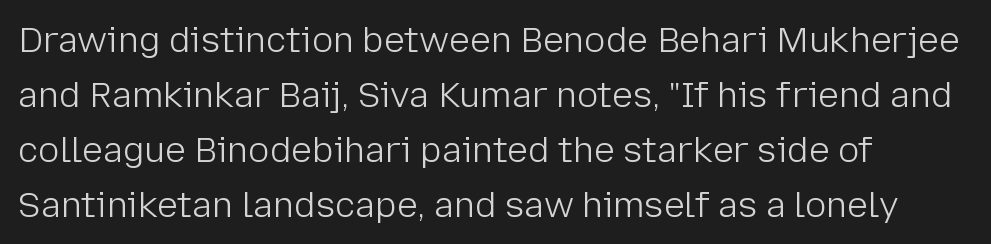
Q: Is the text bold? A: No.
Q: Is the text italic (slanted)? A: No, it is upright.
Q: Is the typeface a serif or a sans-serif typeface? A: Sans-serif.
Q: Is the text underlined? A: No.
Q: How is the paragraph aligned? A: Left-aligned.
Q: Is the spacing between letters normal or unusually wide? A: Normal.
Q: Is the spacing between lines tight, normal or loose? A: Normal.
Q: Width (condensed, normal, or wide)? A: Normal.
Q: Stroke contrast? A: Low.
Q: x-height? A: Medium.
Q: Monospaced? A: No.
